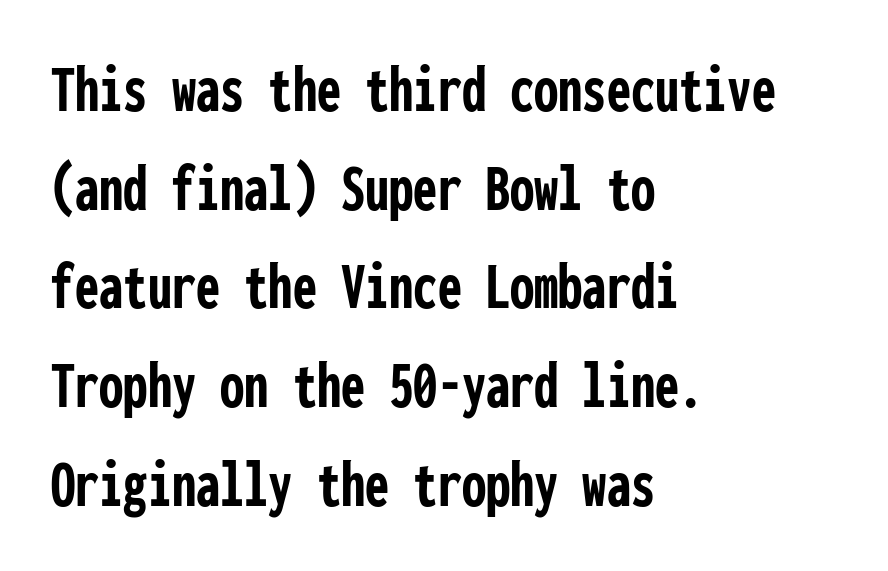
Q: Is the text bold? A: Yes.
Q: Is the text italic (slanted)? A: No, it is upright.
Q: Is the typeface a serif or a sans-serif typeface? A: Sans-serif.
Q: Is the text underlined? A: No.
Q: How is the paragraph aligned? A: Left-aligned.
Q: Is the spacing between letters normal or unusually wide? A: Normal.
Q: Is the spacing between lines tight, normal or loose? A: Normal.
Q: Width (condensed, normal, or wide)? A: Condensed.
Q: Stroke contrast? A: Low.
Q: x-height? A: Medium.
Q: Monospaced? A: Yes.
